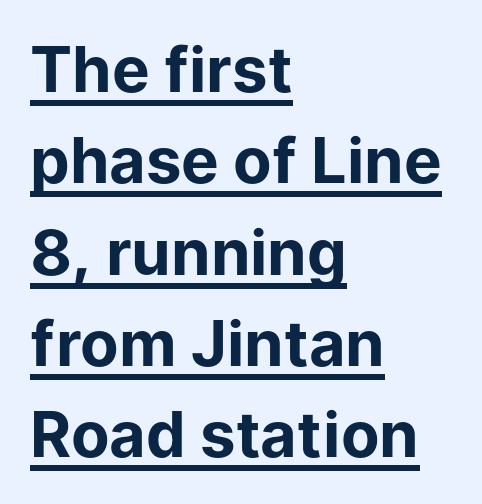
Q: Is the text bold? A: Yes.
Q: Is the text italic (slanted)? A: No, it is upright.
Q: Is the typeface a serif or a sans-serif typeface? A: Sans-serif.
Q: Is the text underlined? A: Yes.
Q: How is the paragraph aligned? A: Left-aligned.
Q: Is the spacing between letters normal or unusually wide? A: Normal.
Q: Is the spacing between lines tight, normal or loose? A: Normal.
Q: Width (condensed, normal, or wide)? A: Normal.
Q: Stroke contrast? A: Low.
Q: x-height? A: Medium.
Q: Monospaced? A: No.
